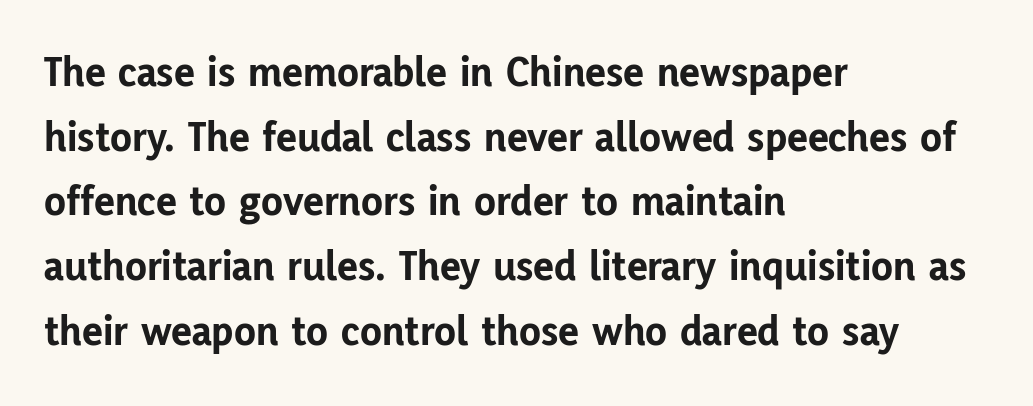
Q: Is the text bold? A: Yes.
Q: Is the text italic (slanted)? A: No, it is upright.
Q: Is the typeface a serif or a sans-serif typeface? A: Sans-serif.
Q: Is the text underlined? A: No.
Q: How is the paragraph aligned? A: Left-aligned.
Q: Is the spacing between letters normal or unusually wide? A: Normal.
Q: Is the spacing between lines tight, normal or loose? A: Normal.
Q: Width (condensed, normal, or wide)? A: Normal.
Q: Stroke contrast? A: Low.
Q: x-height? A: Medium.
Q: Monospaced? A: No.
